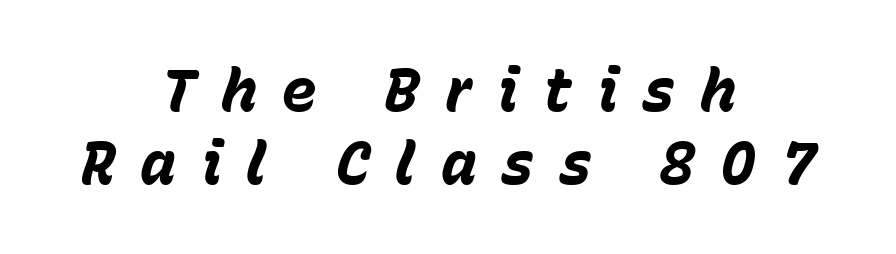
{"italic": "yes", "lean": "right", "slant_degrees": 15, "bold": "yes", "weight": "bold", "width": "normal", "stroke_contrast": "low", "x_height": "medium", "monospaced": "no", "underline": "no", "align": "center", "line_spacing_ratio": 1.22, "letter_spacing": "wide", "letter_spacing_em": 0.41, "glyph_px": 60}
